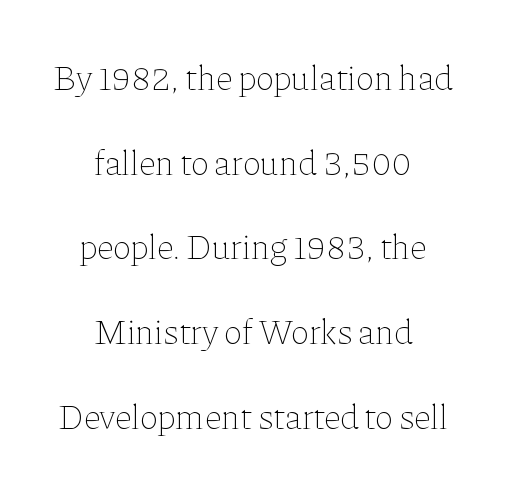
This block would shrink considerably if given ordinary leading; it's expanded now. The text block is weighted toward neither margin, spreading evenly from the middle. A typesetter would call this proportional, since set widths differ per character. The weight would be labelled regular, book, light, or lighter still. The type is set solid horizontally, with unmodified tracking.
